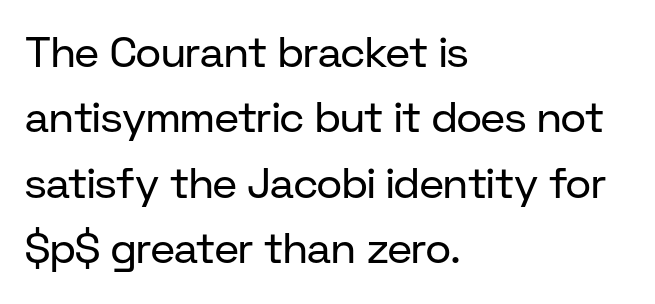
The letters sit at their default tracking, neither squeezed nor spread. A typesetter would label this face a sans. Compared with a centered layout, this one pins lines to the left instead. Is this a fixed-width face? No — the glyphs have proportional, varying widths.
